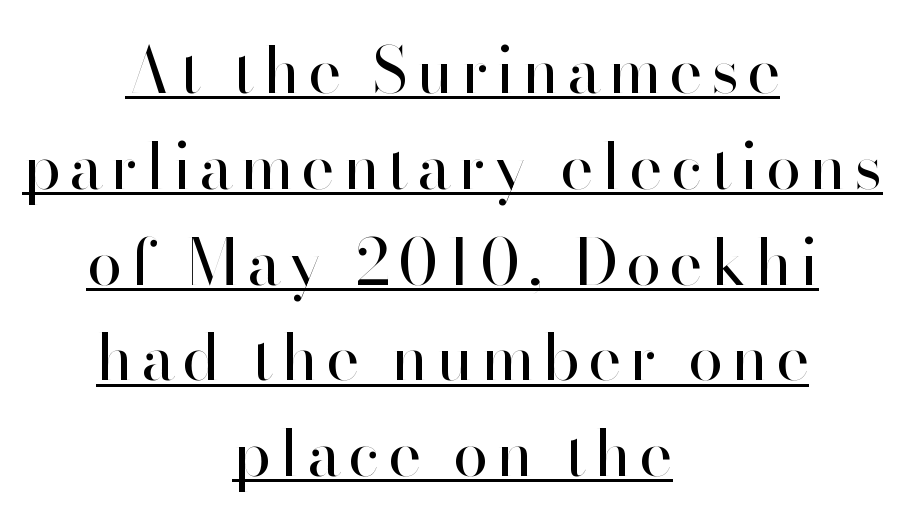
{"serif": "no", "italic": "no", "bold": "no", "weight": "regular", "width": "normal", "stroke_contrast": "high", "x_height": "small", "monospaced": "no", "underline": "yes", "align": "center", "line_spacing": "normal", "line_spacing_ratio": 1.52, "glyph_px": 63}
